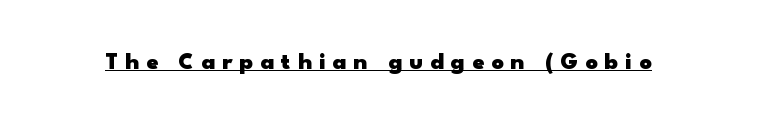
Substantial extra tracking has been applied to these lines. Unlike italic type, these characters show no tilt at all. Students, this is bold: see how much ink each stroke carries. Like a heading marked for emphasis, these lines bear an underscore.
